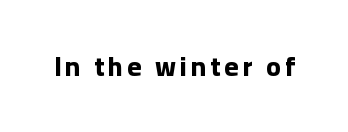
The image shows 27 px bold type, upright; set not underlined.
